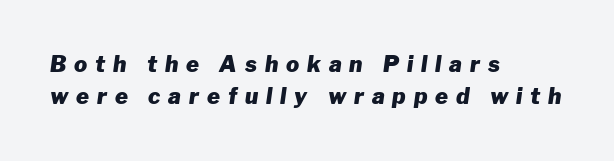
Q: Is the text bold? A: Yes.
Q: Is the text italic (slanted)? A: Yes, it leans right by about 8 degrees.
Q: Is the text underlined? A: No.
Q: How is the paragraph aligned? A: Left-aligned.
Q: Is the spacing between letters normal or unusually wide? A: Unusually wide.
Q: Is the spacing between lines tight, normal or loose? A: Normal.
